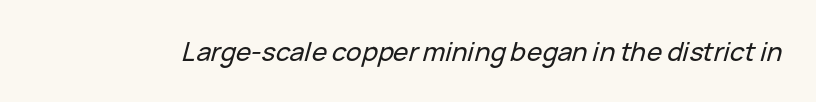
{"italic": "yes", "lean": "right", "slant_degrees": 15, "underline": "no", "letter_spacing": "normal", "letter_spacing_em": 0.0, "glyph_px": 26}
